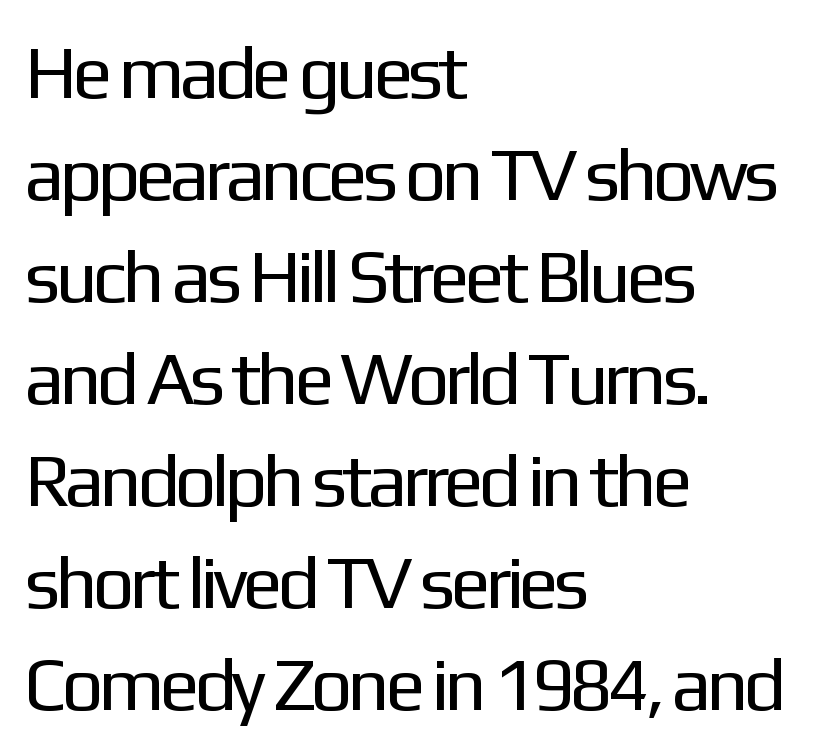
{"serif": "no", "italic": "no", "bold": "no", "weight": "regular", "width": "normal", "stroke_contrast": "low", "x_height": "medium", "monospaced": "no", "underline": "no", "align": "left", "line_spacing": "normal", "line_spacing_ratio": 1.36, "letter_spacing": "normal", "letter_spacing_em": 0.0, "glyph_px": 75}
